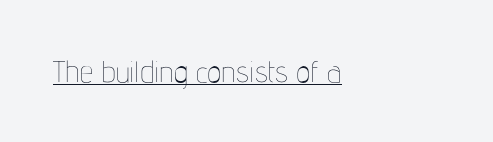
Q: Is the text bold? A: No.
Q: Is the text italic (slanted)? A: No, it is upright.
Q: Is the text underlined? A: Yes.
Q: How is the paragraph aligned? A: Left-aligned.
Q: Is the spacing between letters normal or unusually wide? A: Normal.
Q: Width (condensed, normal, or wide)? A: Condensed.
Q: Stroke contrast? A: Low.
Q: x-height? A: Medium.
Q: Monospaced? A: No.
